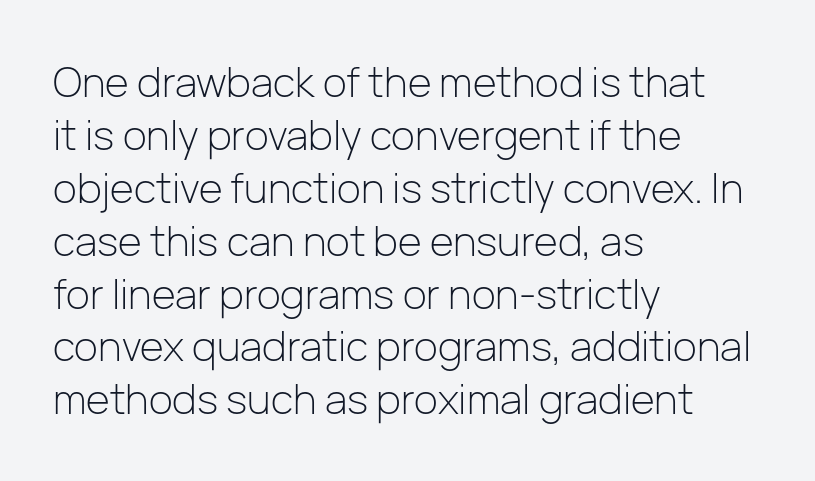
Q: Is the text bold? A: No.
Q: Is the text italic (slanted)? A: No, it is upright.
Q: Is the typeface a serif or a sans-serif typeface? A: Sans-serif.
Q: Is the text underlined? A: No.
Q: How is the paragraph aligned? A: Left-aligned.
Q: Is the spacing between letters normal or unusually wide? A: Normal.
Q: Is the spacing between lines tight, normal or loose? A: Normal.
Q: Width (condensed, normal, or wide)? A: Normal.
Q: Stroke contrast? A: Low.
Q: x-height? A: Medium.
Q: Monospaced? A: No.
